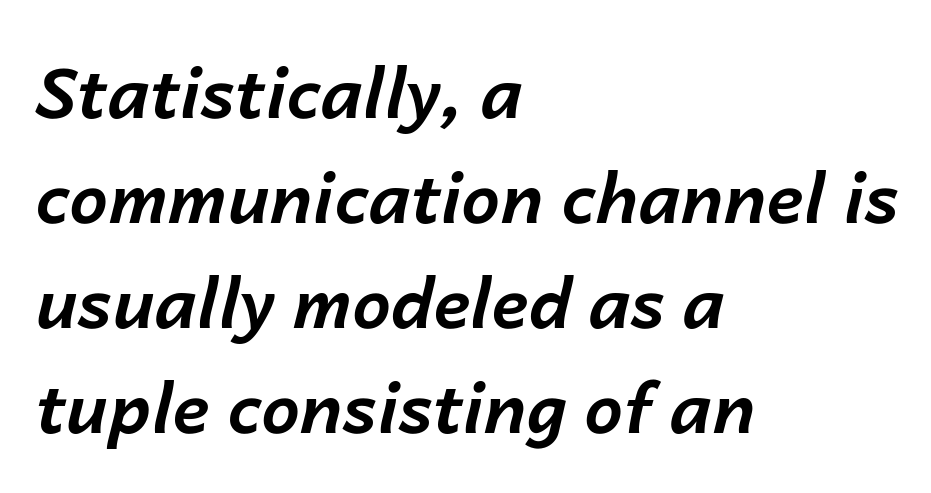
Q: Is the text bold? A: Yes.
Q: Is the text italic (slanted)? A: Yes, it leans right by about 14 degrees.
Q: Is the text underlined? A: No.
Q: How is the paragraph aligned? A: Left-aligned.
Q: Is the spacing between letters normal or unusually wide? A: Normal.
Q: Is the spacing between lines tight, normal or loose? A: Normal.
Q: Width (condensed, normal, or wide)? A: Normal.
Q: Stroke contrast? A: Low.
Q: x-height? A: Medium.
Q: Monospaced? A: No.
